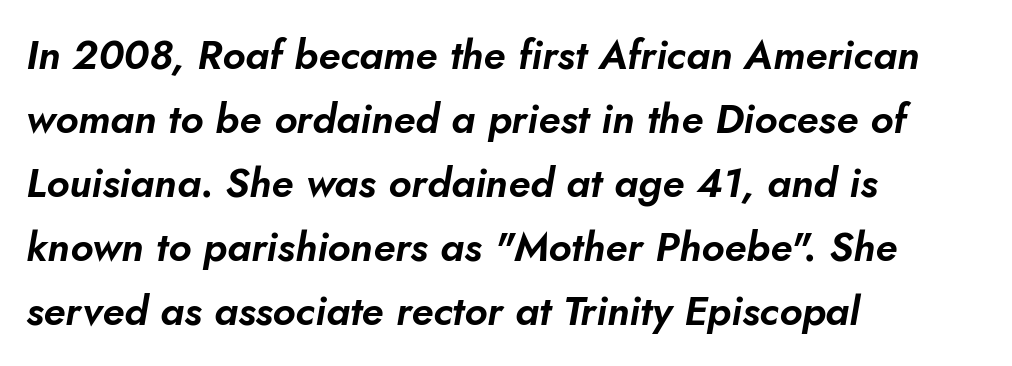
The image shows 41 px text type, italic (leaning right); set left-aligned, normal line spacing (1.56x), normal letter spacing, not underlined; low stroke contrast and a small x-height.
